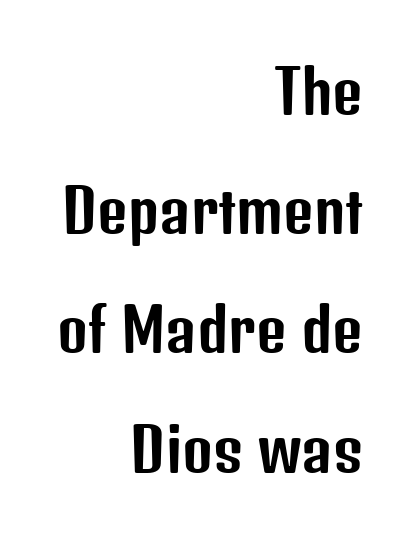
Q: Is the text italic (slanted)? A: No, it is upright.
Q: Is the typeface a serif or a sans-serif typeface? A: Sans-serif.
Q: Is the text underlined? A: No.
Q: How is the paragraph aligned? A: Right-aligned.
Q: Is the spacing between letters normal or unusually wide? A: Normal.
Q: Is the spacing between lines tight, normal or loose? A: Loose.
Q: Width (condensed, normal, or wide)? A: Condensed.
Q: Stroke contrast? A: Low.
Q: x-height? A: Medium.
Q: Monospaced? A: No.
